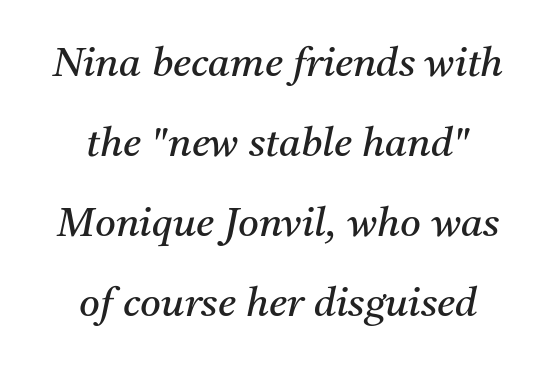
{"serif": "yes", "italic": "yes", "lean": "right", "slant_degrees": 11, "bold": "no", "weight": "regular", "width": "normal", "stroke_contrast": "medium", "x_height": "medium", "monospaced": "no", "underline": "no", "line_spacing": "loose", "line_spacing_ratio": 2.0, "letter_spacing": "normal", "letter_spacing_em": 0.0, "glyph_px": 40}
